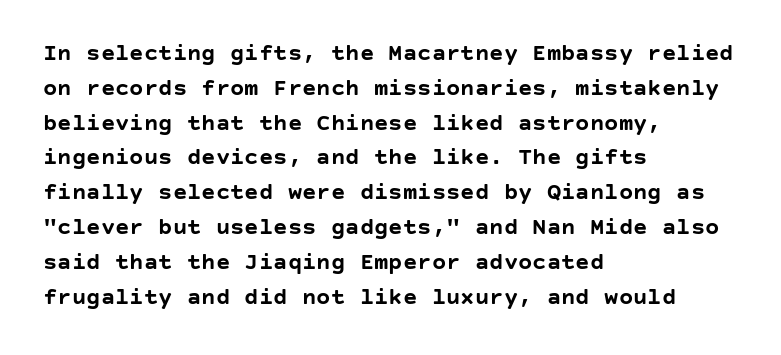
Nope, not italic — everything's standing straight. The passage shown has conventional tracking throughout. Bold? Absolutely — the strokes are thick and heavy. If you drew a ruler down the left edge, every line would touch it. The gap between lines stays unmarked. Horizontal bands of white between lines are of average thickness.
